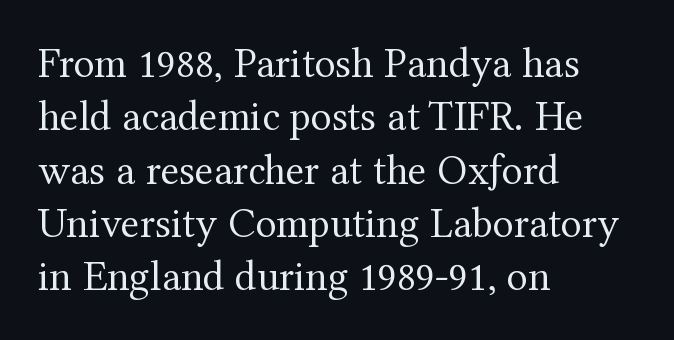
{"serif": "yes", "italic": "no", "bold": "no", "weight": "regular", "width": "normal", "stroke_contrast": "medium", "x_height": "medium", "monospaced": "no", "underline": "no", "align": "left", "line_spacing_ratio": 1.24, "letter_spacing": "normal", "letter_spacing_em": 0.0, "glyph_px": 43}
